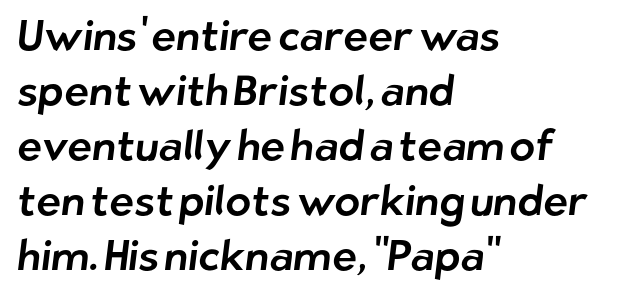
{"serif": "no", "width": "normal", "stroke_contrast": "low", "x_height": "medium", "monospaced": "no", "underline": "no", "align": "left", "line_spacing": "normal", "line_spacing_ratio": 1.31, "letter_spacing": "normal", "letter_spacing_em": 0.0, "glyph_px": 42}
